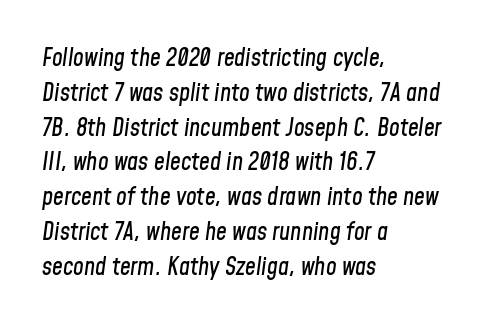
The image shows 24 px text type, italic (leaning right); set left-aligned, normal line spacing (1.45x), normal letter spacing, not underlined.
